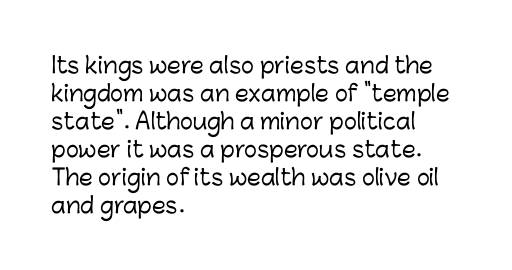
In terms of leading, this rendering sits right in the middle. Do the letters lean? They stand straight. These lines stack with their left ends in a neat column. The zone under the glyphs is completely vacant. The letters sit at their default tracking, neither squeezed nor spread.
